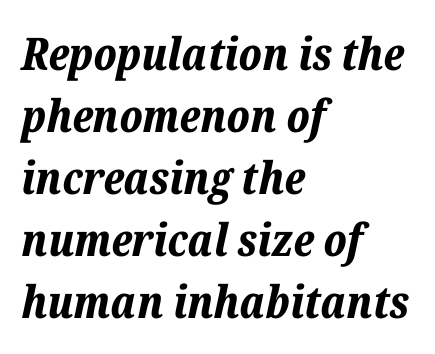
The image shows 45 px bold type, italic (leaning right); set left-aligned, normal line spacing (1.38x), normal letter spacing, not underlined; low stroke contrast and a medium x-height.
